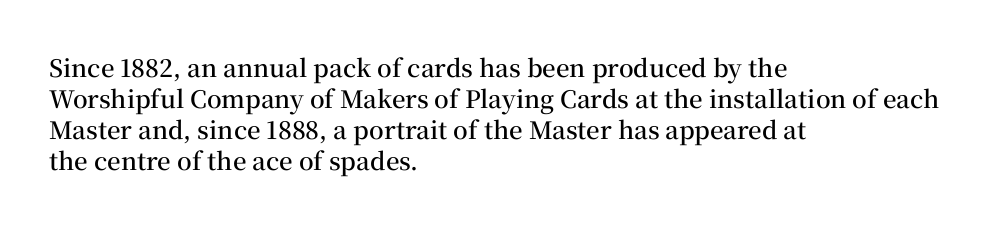
The image shows 24 px text type, upright; set left-aligned, normal line spacing (1.29x), normal letter spacing, not underlined.
